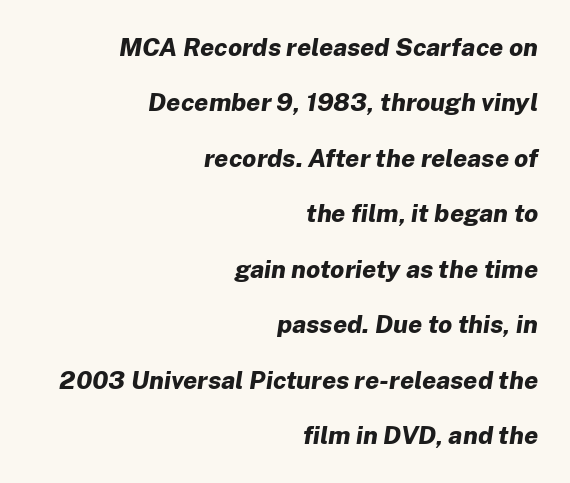
Interline gaps are noticeably wide in this sample. These words are printed bold, with thick strokes throughout. Underlining? Definitely not there. How are the letters spaced? Ordinarily, with no added tracking. The passage shown leans; its letterforms are oblique.
